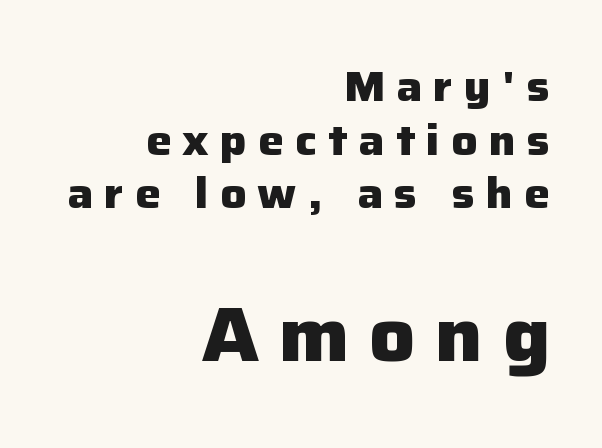
The image shows 76 px heavy sans-serif type, upright; set right-aligned, normal line spacing (1.25x), unusually wide letter spacing (+0.26 em), not underlined; the second (bottom) block is 1.77x larger; low stroke contrast and a medium x-height.
